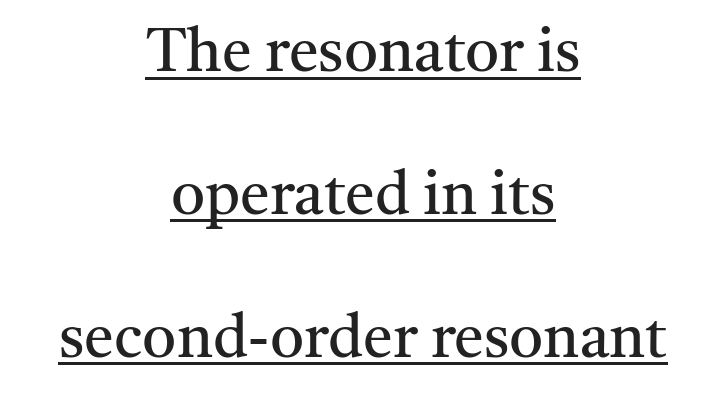
Q: Is the text bold? A: No.
Q: Is the text italic (slanted)? A: No, it is upright.
Q: Is the typeface a serif or a sans-serif typeface? A: Serif.
Q: Is the text underlined? A: Yes.
Q: How is the paragraph aligned? A: Centered.
Q: Is the spacing between letters normal or unusually wide? A: Normal.
Q: Is the spacing between lines tight, normal or loose? A: Loose.
Q: Width (condensed, normal, or wide)? A: Normal.
Q: Stroke contrast? A: Medium.
Q: x-height? A: Medium.
Q: Monospaced? A: No.
